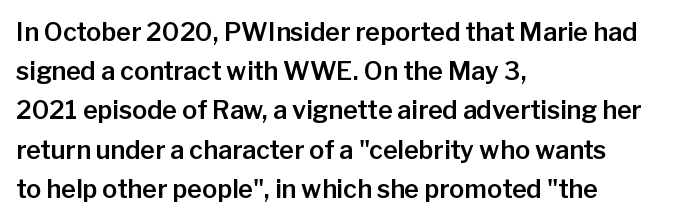
The foot of each line stays bare and open. Upright lettering throughout. Characters follow at the spacing the type designer built in. Line spacing here is normal.
